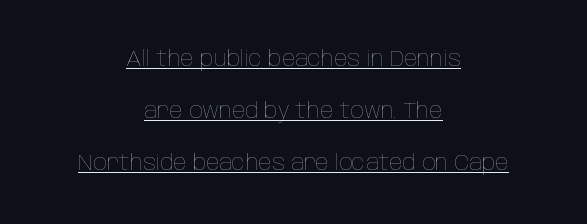
{"italic": "no", "bold": "no", "underline": "yes", "align": "center", "line_spacing": "loose", "line_spacing_ratio": 2.36, "letter_spacing": "normal", "letter_spacing_em": 0.0, "glyph_px": 22}
